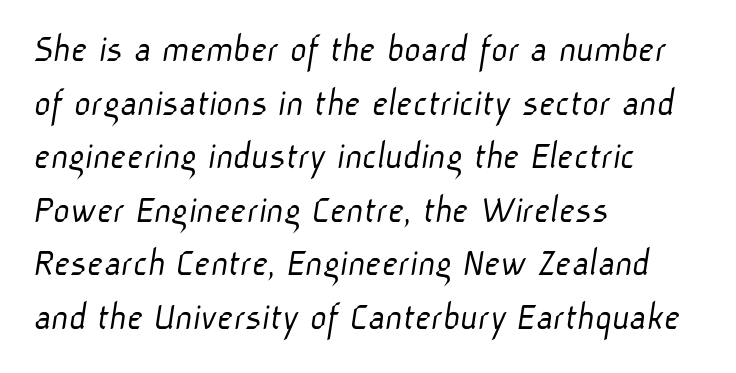
The image shows 40 px light sans-serif type; set left-aligned, normal line spacing (1.34x), normal letter spacing, not underlined; low stroke contrast and a medium x-height.
